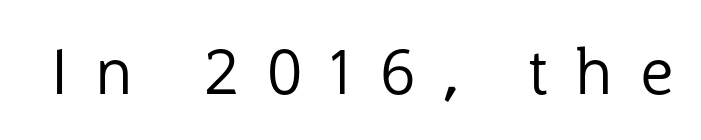
Q: Is the text bold? A: No.
Q: Is the text italic (slanted)? A: No, it is upright.
Q: Is the typeface a serif or a sans-serif typeface? A: Sans-serif.
Q: Is the text underlined? A: No.
Q: Is the spacing between letters normal or unusually wide? A: Unusually wide.
Q: Width (condensed, normal, or wide)? A: Normal.
Q: Stroke contrast? A: Low.
Q: x-height? A: Medium.
Q: Monospaced? A: No.
